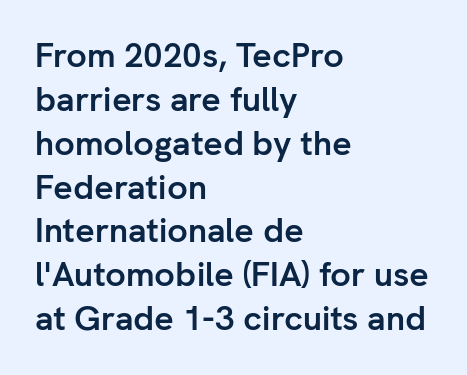
{"serif": "no", "italic": "no", "bold": "yes", "weight": "semibold", "width": "normal", "stroke_contrast": "low", "x_height": "medium", "monospaced": "no", "underline": "no", "align": "left", "line_spacing": "normal", "line_spacing_ratio": 1.29, "letter_spacing": "normal", "letter_spacing_em": 0.0, "glyph_px": 34}
